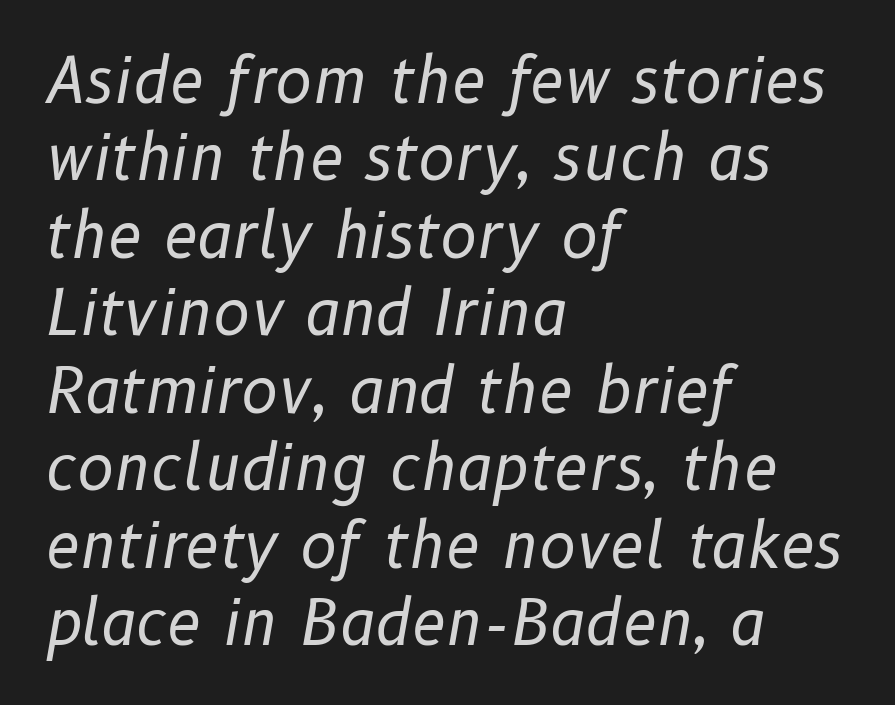
Letter spacing: default. The passage shown is typed in a proportional face where columns would drift. There's an unmistakable incline to the writing here. Weight: regular or lighter. The compositor pushed each line to the left boundary. Regarding leading, the lines here are spaced in the standard way.
